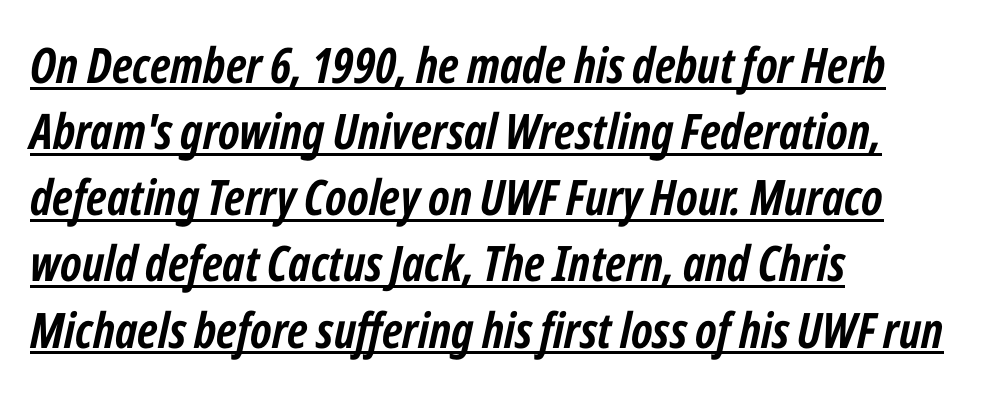
There's an unmistakable incline to the writing here. A full-strength bold gives these letters their thick strokes. One glance says typical: line gaps are just what's usual. Each word holds together tightly as a unit, with standard inter-letter gaps.
